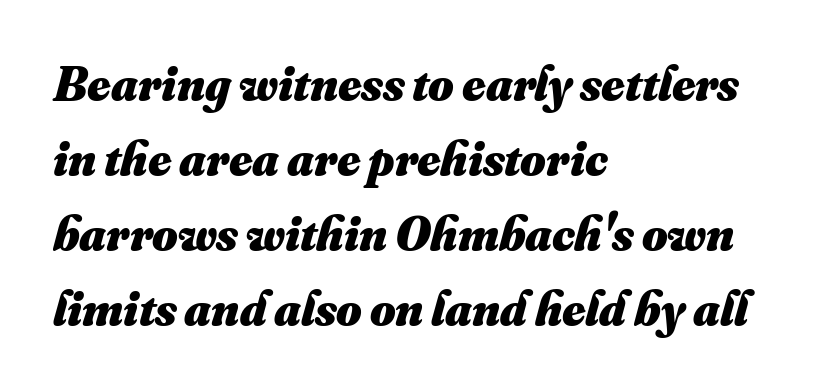
The image shows 49 px heavy type; set left-aligned, normal line spacing (1.53x), normal letter spacing, not underlined; medium stroke contrast and a small x-height.
